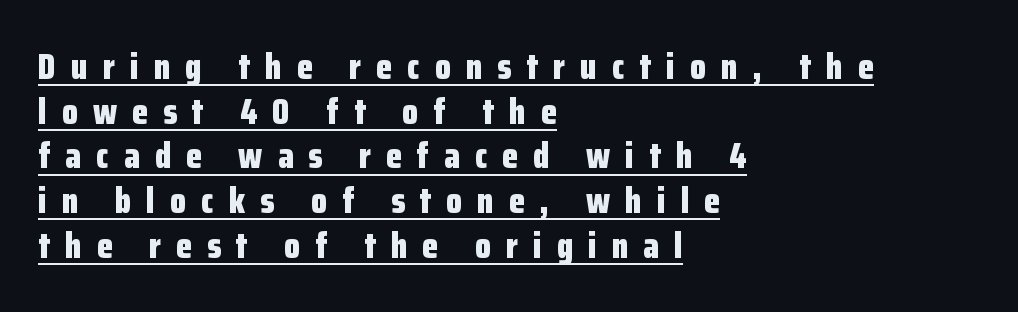
The image shows 36 px bold, condensed sans-serif type, upright; set left-aligned, line spacing 1.24x, unusually wide letter spacing (+0.42 em), underlined; low stroke contrast and a medium x-height.
